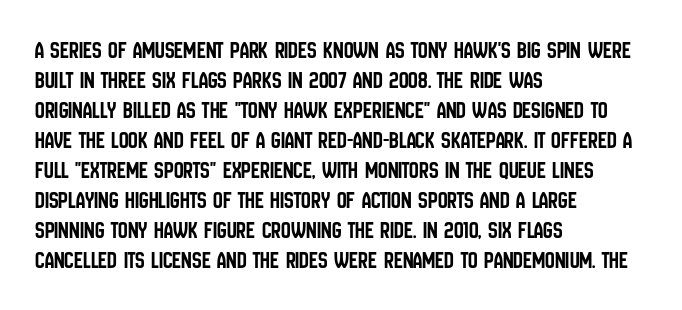
Q: Is the text italic (slanted)? A: No, it is upright.
Q: Is the text underlined? A: No.
Q: How is the paragraph aligned? A: Left-aligned.
Q: Is the spacing between letters normal or unusually wide? A: Normal.
Q: Is the spacing between lines tight, normal or loose? A: Normal.
